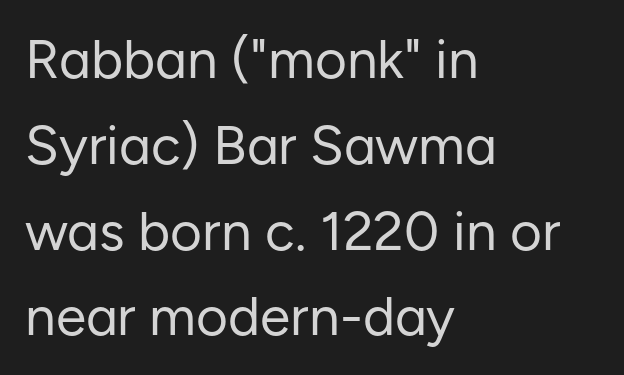
The image shows 55 px regular-weight sans-serif type, upright; set left-aligned, normal line spacing (1.56x), normal letter spacing, not underlined; low stroke contrast and a medium x-height.
